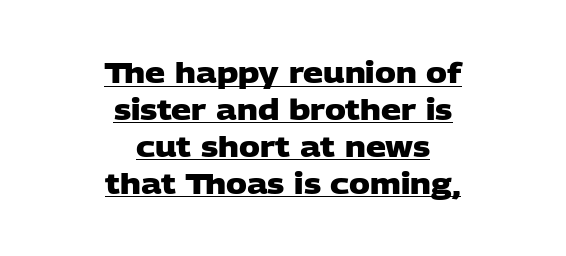
Q: Is the text bold? A: Yes.
Q: Is the typeface a serif or a sans-serif typeface? A: Sans-serif.
Q: Is the text underlined? A: Yes.
Q: How is the paragraph aligned? A: Centered.
Q: Is the spacing between letters normal or unusually wide? A: Normal.
Q: Is the spacing between lines tight, normal or loose? A: Normal.
Q: Width (condensed, normal, or wide)? A: Wide.
Q: Stroke contrast? A: Low.
Q: x-height? A: Large.
Q: Monospaced? A: No.
